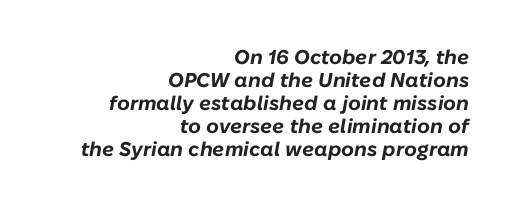
{"italic": "yes", "lean": "right", "slant_degrees": 10, "bold": "yes", "underline": "no", "align": "right", "line_spacing": "tight", "line_spacing_ratio": 1.15, "letter_spacing": "normal", "letter_spacing_em": 0.0, "glyph_px": 20}
